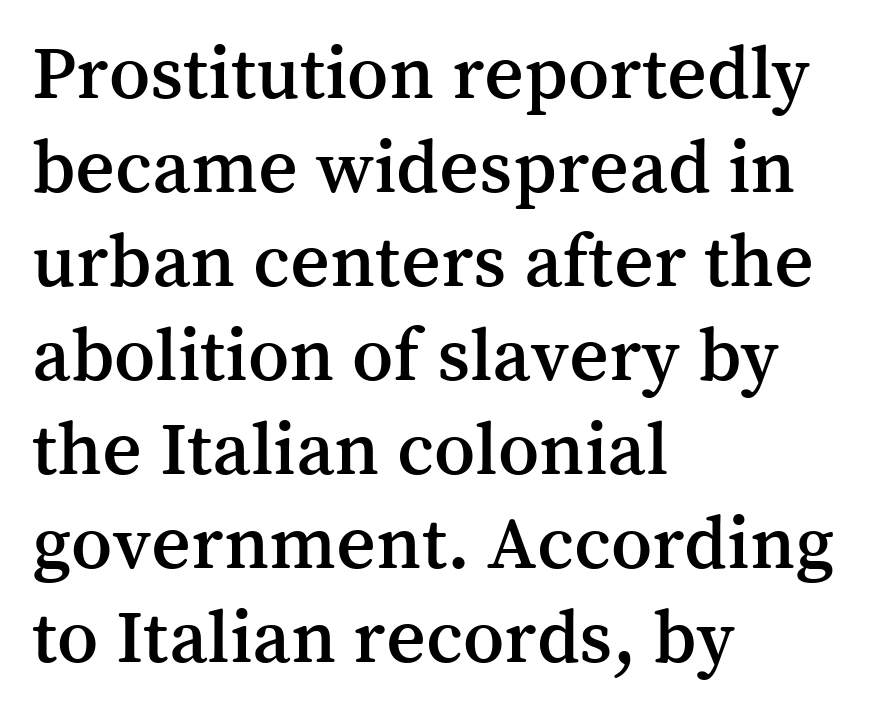
Does the copy run flush right? No — it runs flush left. When letters stand straight like this, we call the style roman or upright. Font category for this specimen: serif. How are the letters spaced? Ordinarily, with no added tracking.
